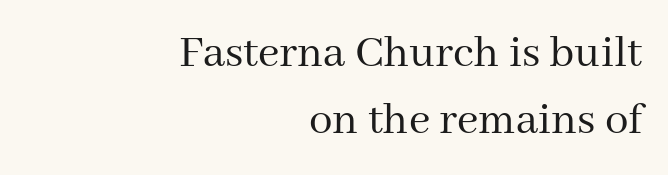
Q: Is the text bold? A: No.
Q: Is the text italic (slanted)? A: No, it is upright.
Q: Is the typeface a serif or a sans-serif typeface? A: Serif.
Q: Is the text underlined? A: No.
Q: How is the paragraph aligned? A: Right-aligned.
Q: Is the spacing between letters normal or unusually wide? A: Normal.
Q: Is the spacing between lines tight, normal or loose? A: Normal.
Q: Width (condensed, normal, or wide)? A: Normal.
Q: Stroke contrast? A: Medium.
Q: x-height? A: Medium.
Q: Monospaced? A: No.
